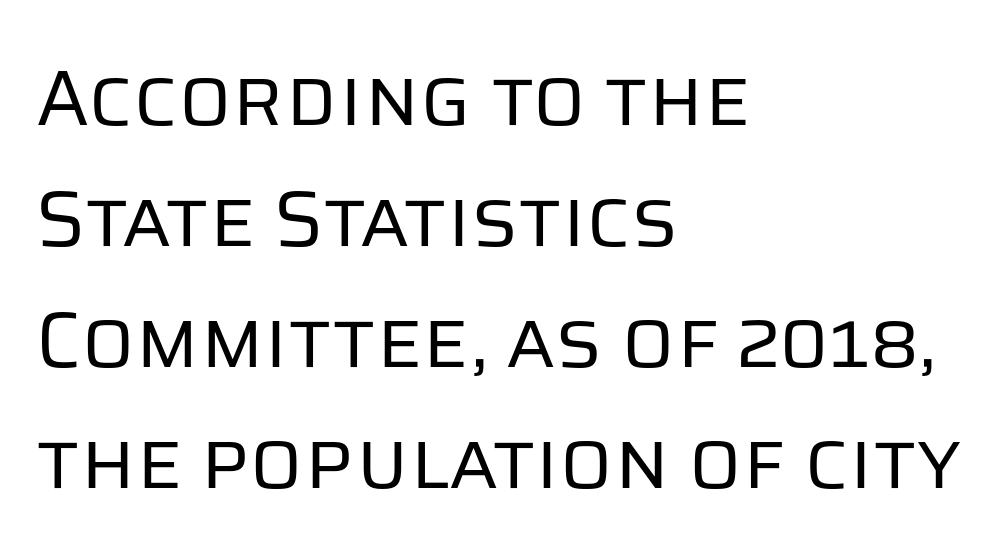
The image shows 78 px regular-weight sans-serif type, upright; set left-aligned, normal line spacing (1.55x), normal letter spacing, not underlined; low stroke contrast and a large x-height.
